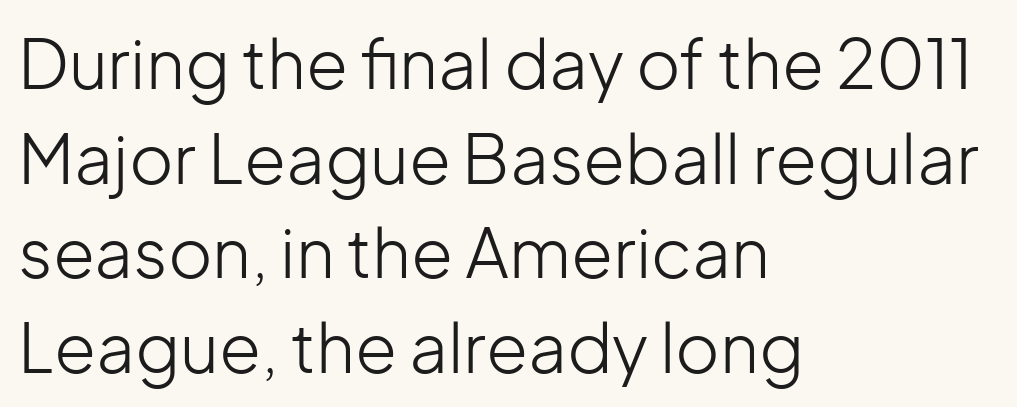
Q: Is the text bold? A: No.
Q: Is the text italic (slanted)? A: No, it is upright.
Q: Is the typeface a serif or a sans-serif typeface? A: Sans-serif.
Q: Is the text underlined? A: No.
Q: How is the paragraph aligned? A: Left-aligned.
Q: Is the spacing between letters normal or unusually wide? A: Normal.
Q: Is the spacing between lines tight, normal or loose? A: Normal.
Q: Width (condensed, normal, or wide)? A: Normal.
Q: Stroke contrast? A: Low.
Q: x-height? A: Medium.
Q: Monospaced? A: No.
